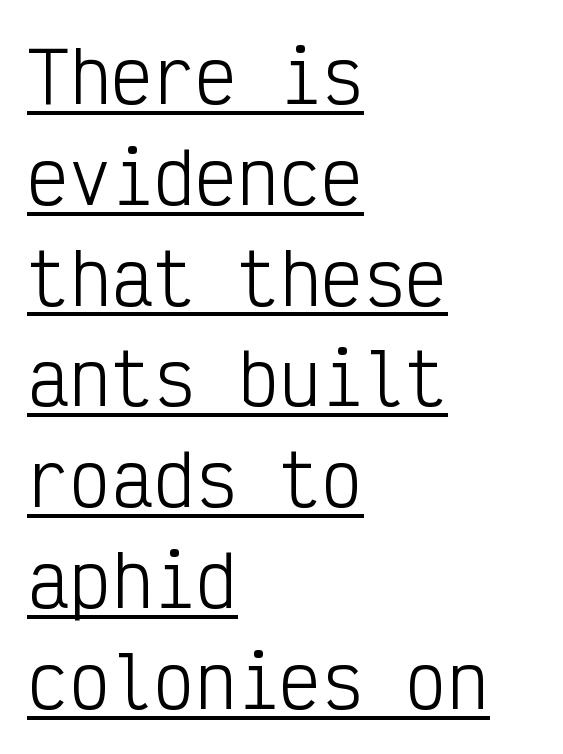
The image shows 70 px light, condensed sans-serif type, upright, monospaced; set left-aligned, normal line spacing (1.44x), normal letter spacing, underlined; low stroke contrast and a medium x-height.
